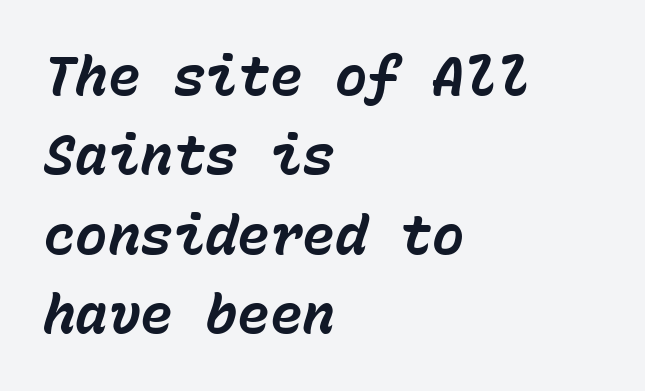
Q: Is the text bold? A: Yes.
Q: Is the text italic (slanted)? A: Yes, it leans right by about 15 degrees.
Q: Is the text underlined? A: No.
Q: How is the paragraph aligned? A: Left-aligned.
Q: Is the spacing between letters normal or unusually wide? A: Normal.
Q: Is the spacing between lines tight, normal or loose? A: Normal.
Q: Width (condensed, normal, or wide)? A: Normal.
Q: Stroke contrast? A: Low.
Q: x-height? A: Medium.
Q: Monospaced? A: Yes.
